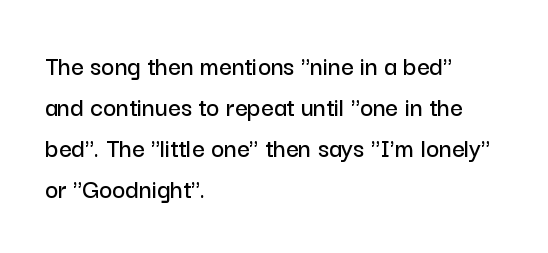
Q: Is the text italic (slanted)? A: No, it is upright.
Q: Is the typeface a serif or a sans-serif typeface? A: Sans-serif.
Q: Is the text underlined? A: No.
Q: How is the paragraph aligned? A: Left-aligned.
Q: Is the spacing between letters normal or unusually wide? A: Normal.
Q: Is the spacing between lines tight, normal or loose? A: Normal.
Q: Width (condensed, normal, or wide)? A: Normal.
Q: Stroke contrast? A: Low.
Q: x-height? A: Medium.
Q: Monospaced? A: No.
